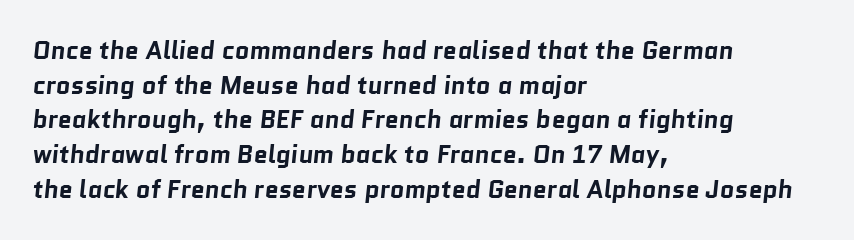
{"bold": "yes", "underline": "no", "align": "left", "line_spacing": "normal", "line_spacing_ratio": 1.39, "letter_spacing": "normal", "letter_spacing_em": 0.0, "glyph_px": 25}
